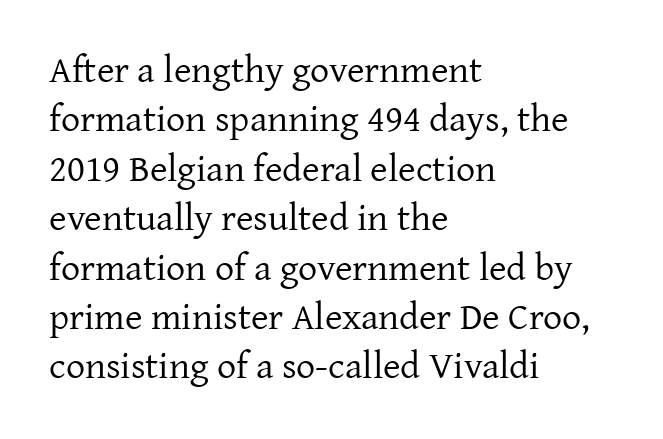
The typesetter chose a ragged-right arrangement here. No italicization has been applied; the sample stays upright. The letters sit at their default tracking, neither squeezed nor spread. Just letters on the line, the space beneath them empty. These lines sit exactly where default settings would place them. Bold? No — there's no thickening of the strokes.
